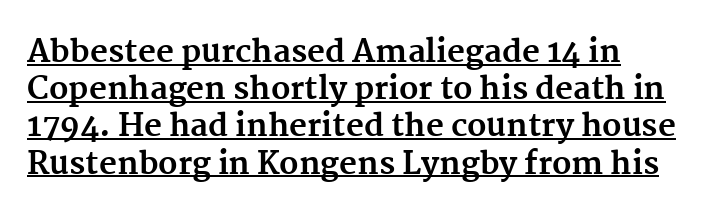
Font category for this specimen: serif. Here the designer chose a conventional face with non-uniform glyph widths. Weight check: bold — yes, fully. A typographer would call this underscored text. Where is the straight margin? On the left.
